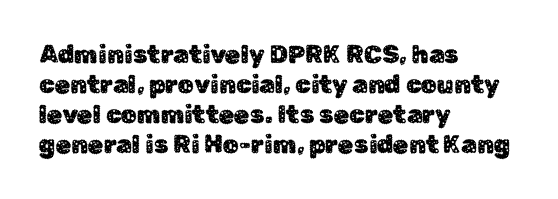
Italic? Not at all — the glyphs are vertical. Only glyphs here, with clear space below each row. Does the copy run flush right? No — it runs flush left. The letters sit at their default tracking, neither squeezed nor spread.
